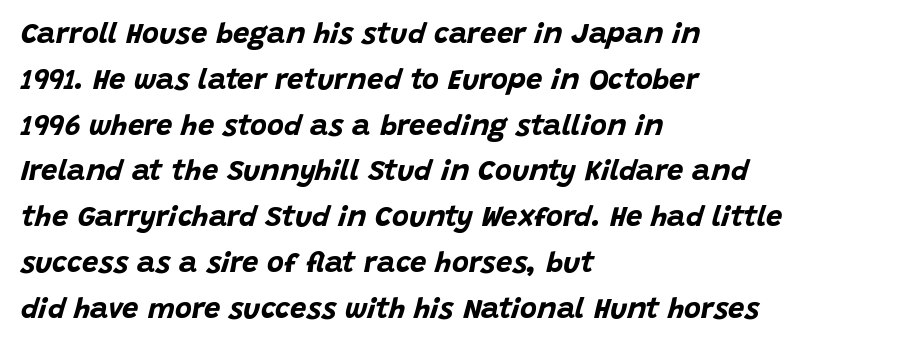
The image shows 29 px bold type, italic (leaning right); set left-aligned, normal line spacing (1.58x), normal letter spacing, not underlined; low stroke contrast and a large x-height.
